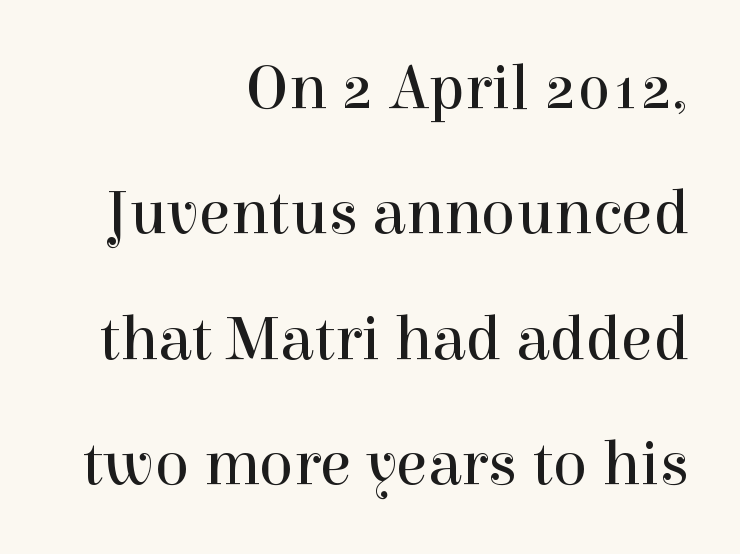
Q: Is the text bold? A: No.
Q: Is the text italic (slanted)? A: No, it is upright.
Q: Is the typeface a serif or a sans-serif typeface? A: Serif.
Q: Is the text underlined? A: No.
Q: How is the paragraph aligned? A: Right-aligned.
Q: Is the spacing between letters normal or unusually wide? A: Normal.
Q: Is the spacing between lines tight, normal or loose? A: Loose.
Q: Width (condensed, normal, or wide)? A: Normal.
Q: x-height? A: Medium.
Q: Monospaced? A: No.
